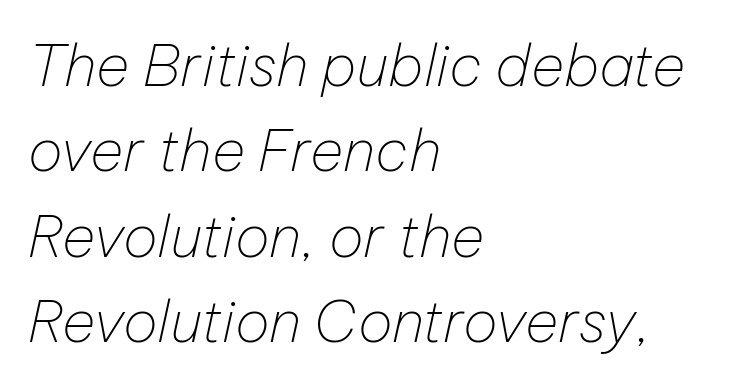
Q: Is the text bold? A: No.
Q: Is the text italic (slanted)? A: Yes, it leans right by about 12 degrees.
Q: Is the text underlined? A: No.
Q: How is the paragraph aligned? A: Left-aligned.
Q: Is the spacing between letters normal or unusually wide? A: Normal.
Q: Is the spacing between lines tight, normal or loose? A: Normal.
Q: Width (condensed, normal, or wide)? A: Normal.
Q: Stroke contrast? A: Low.
Q: x-height? A: Medium.
Q: Monospaced? A: No.
